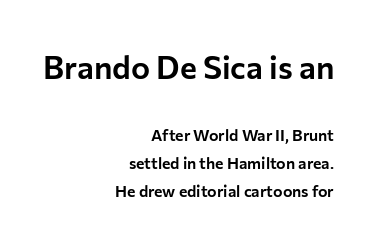
Inter-character spacing is left at the font's built-in metrics. Clear beneath every line of the passage. Larger block? The one above; the one below is distinctly smaller. Horizontal alignment here is rightward, an uncommon choice for prose. The face used here is proportionally spaced, like ordinary book or web type.
